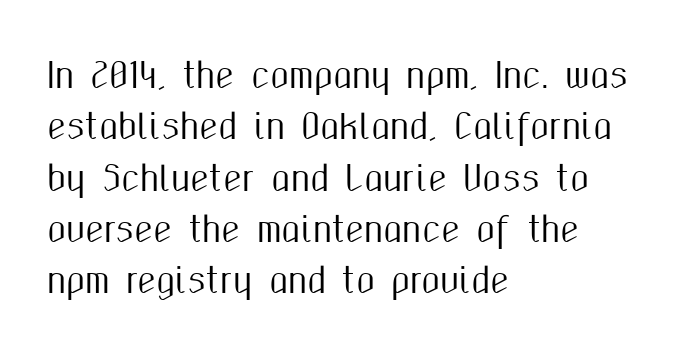
Only glyphs here, with clear space below each row. The specimen reads as upright at a glance. The setting favours the left margin, as ordinary paragraphs usually do. Note the varied advance widths — an 'i' is clearly narrower than an 'm'. Classification — sans serif. The vertical gap from one line to the next is medium.
